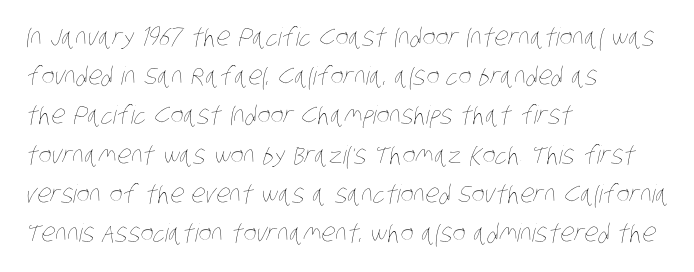
The glyphs are unaccompanied by any horizontal stroke below them. The passage shown is not bold in any degree. Notice how descenders clear the ascenders below comfortably — that's standard leading. Honestly, the letter spacing is just normal — you wouldn't notice it. Caption: multi-line text, flush left, ragged right.
